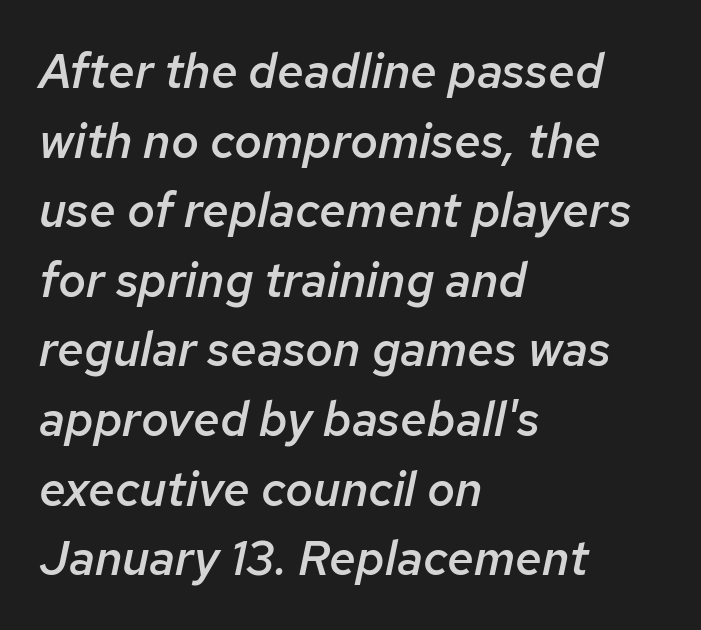
The image shows 48 px semibold type, italic (leaning right); set left-aligned, normal line spacing (1.45x), normal letter spacing, not underlined; low stroke contrast and a medium x-height.
